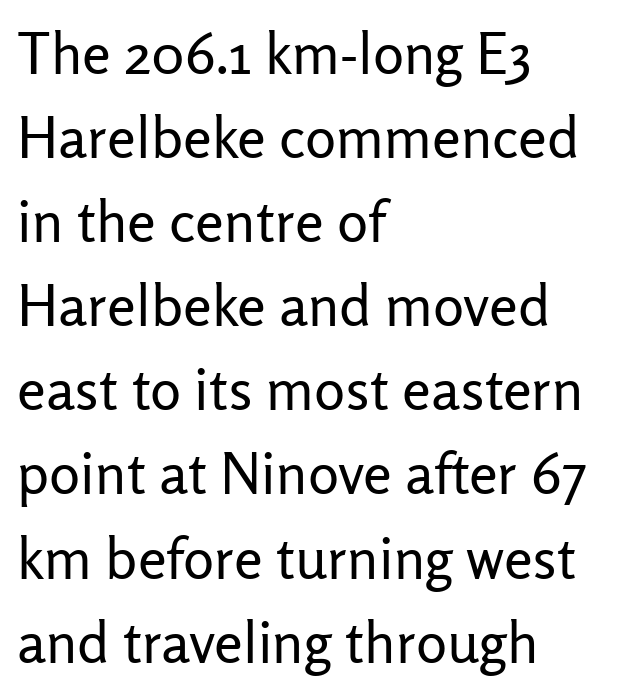
{"serif": "no", "italic": "no", "bold": "no", "weight": "regular", "width": "normal", "stroke_contrast": "low", "x_height": "medium", "monospaced": "no", "underline": "no", "align": "left", "line_spacing": "normal", "line_spacing_ratio": 1.45, "letter_spacing": "normal", "letter_spacing_em": 0.0, "glyph_px": 58}
